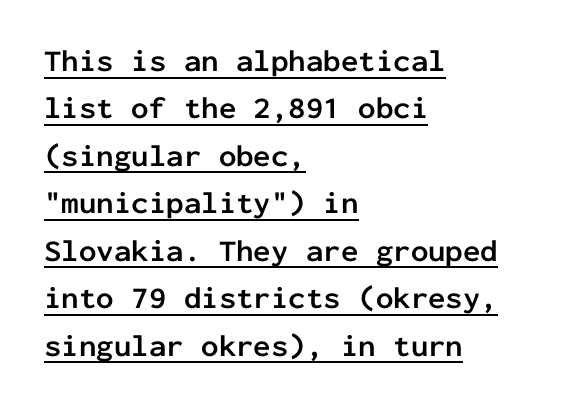
Think of a typewriter: that constant character pitch is what you see here. Every row of glyphs begins at an identical x-position on the left. Short note: letters normally spaced. This rendering features underlined lettering.
